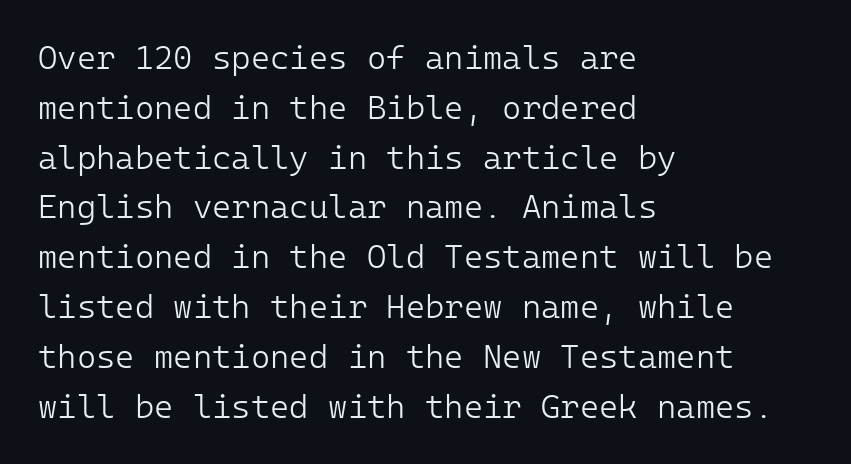
What kind of face is this? One without serifs — a sans. Alignment: flush left. Honestly, the row spacing looks completely unremarkable. Students, note that the glyphs here touch the page at normal intervals. These lines were composed using upright roman letters.
